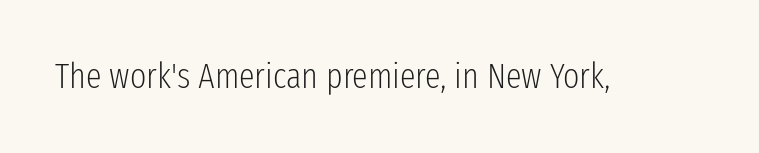
Nope, no serifs anywhere on these letters. The foot of each line stays bare and open. Proportional: the letters do not fall into vertical columns. Characters remain perfectly vertical along every line. The type is set solid horizontally, with unmodified tracking.
